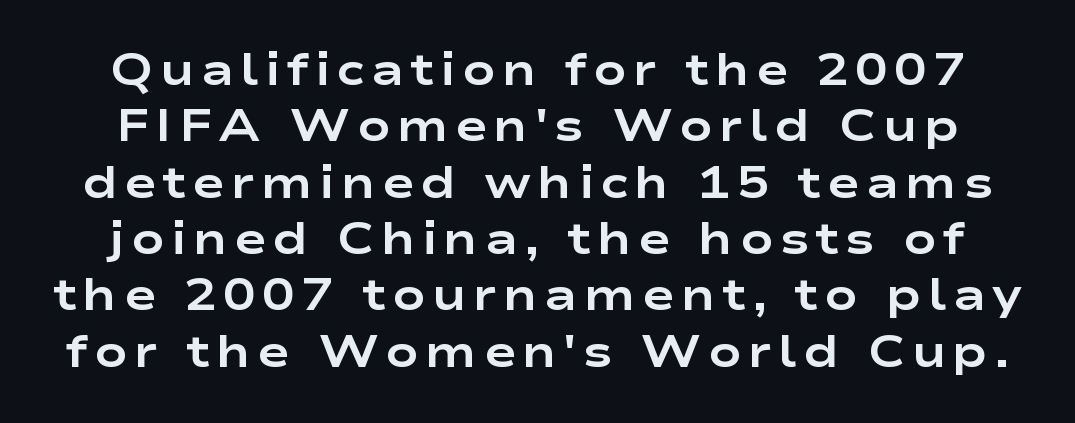
Observe the absence of serifs on each vertical stroke in this sample. The space between consecutive lines is moderate. The passage shown is typed in a proportional face where columns would drift. The typography opts for an upright posture over an oblique one. Strokes here are thick enough to call this a true bold.
